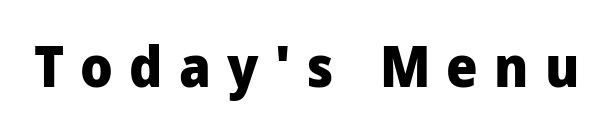
The image shows 56 px heavy sans-serif type, upright; set unusually wide letter spacing (+0.29 em), not underlined; low stroke contrast and a medium x-height.
